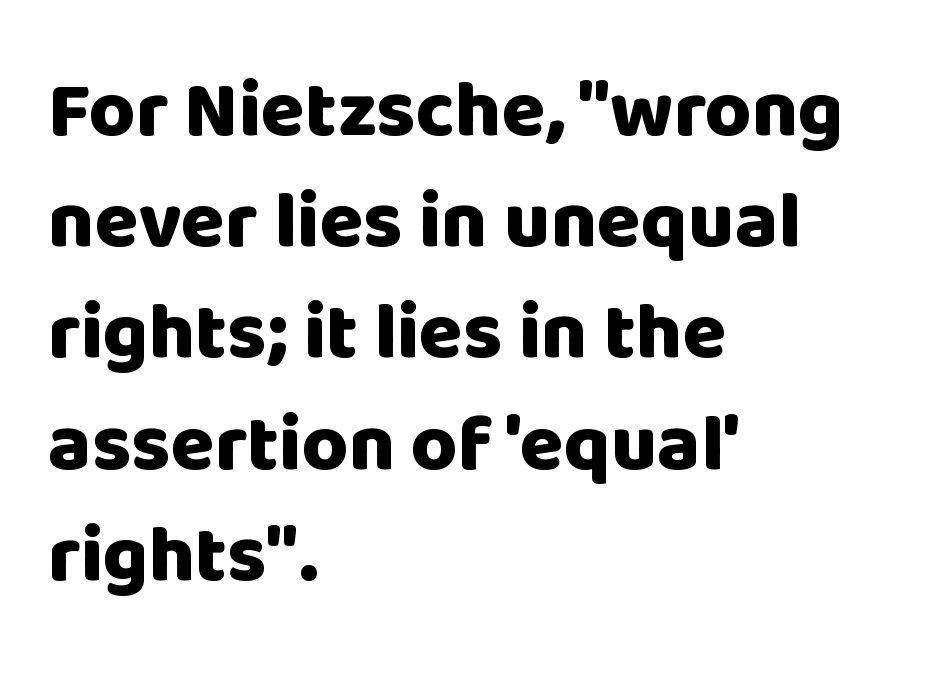
{"serif": "no", "italic": "no", "bold": "yes", "weight": "heavy", "width": "normal", "stroke_contrast": "low", "x_height": "large", "monospaced": "no", "underline": "no", "align": "left", "line_spacing": "normal", "line_spacing_ratio": 1.39, "letter_spacing": "normal", "letter_spacing_em": 0.0, "glyph_px": 80}
